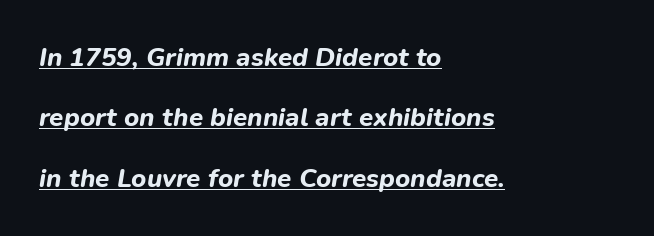
The image shows 26 px bold type, italic (leaning right); set left-aligned, loose line spacing (2.32x), normal letter spacing, underlined.
